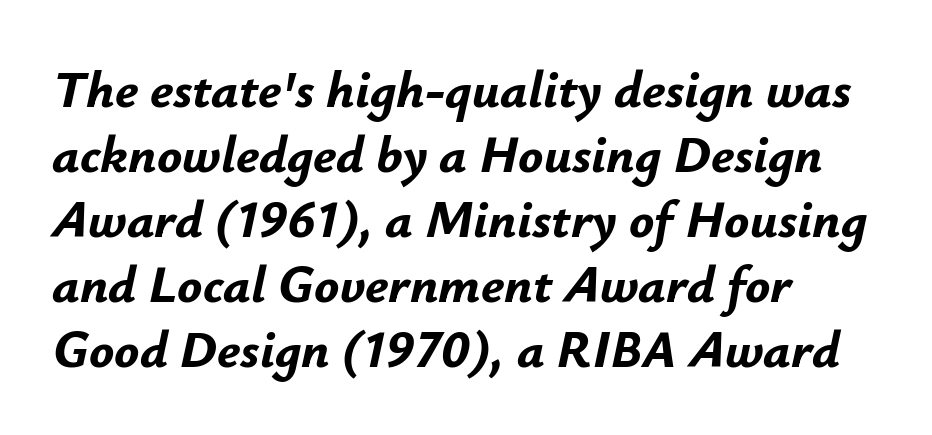
Leading: standard. Emphasis-style slanted type is in use. Plenty of ink on the page — the face is bold. A typesetter would call this proportional, since set widths differ per character. The horizontal fit of the characters is conventional and even.
